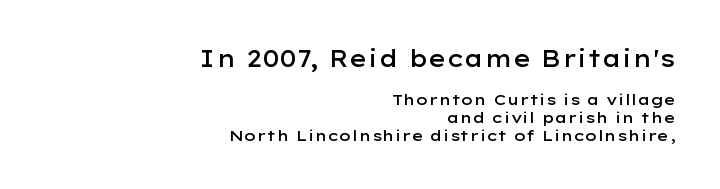
The designer gave the opening block more size than the closing block. The type sits square on the baseline with zero lean. The tracking reads as untouched default to a designer's eye. The paragraph shown leans on its right margin. What weight is shown? A semibold, between regular and bold.
